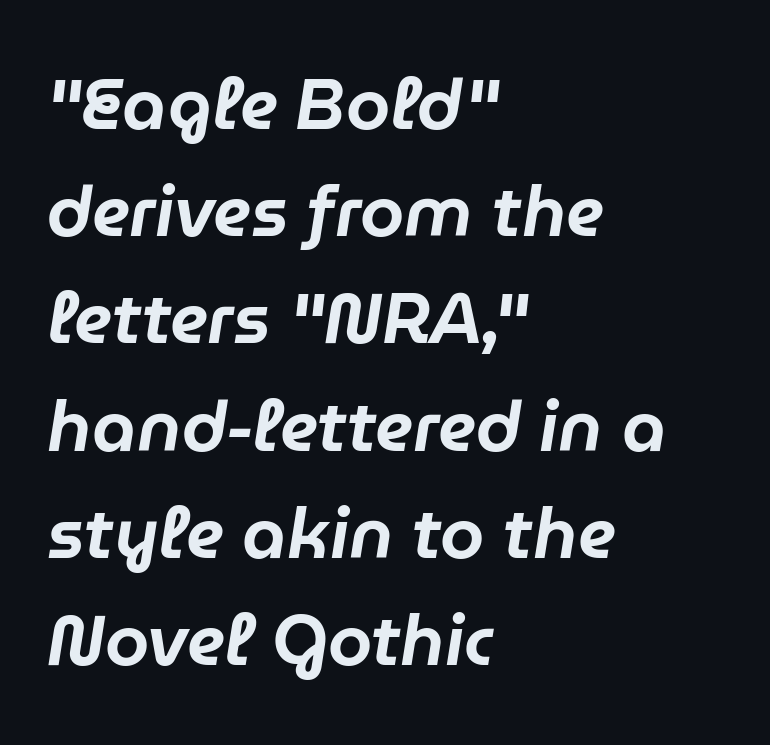
{"italic": "yes", "lean": "right", "slant_degrees": 9, "width": "normal", "stroke_contrast": "low", "x_height": "medium", "monospaced": "no", "underline": "no", "align": "left", "line_spacing": "normal", "line_spacing_ratio": 1.51, "letter_spacing": "normal", "letter_spacing_em": 0.0, "glyph_px": 71}
